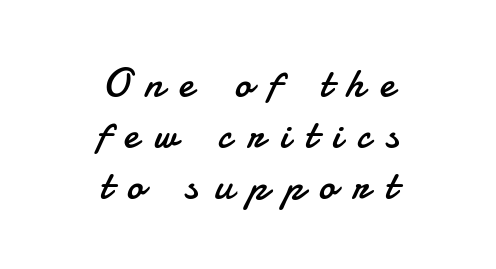
The letters are spread apart with noticeably loose tracking. The font sits on the lighter half of the weight spectrum, regular included. Short and long lines alike share a common midpoint. Letters rest on an invisible, unmarked baseline.
